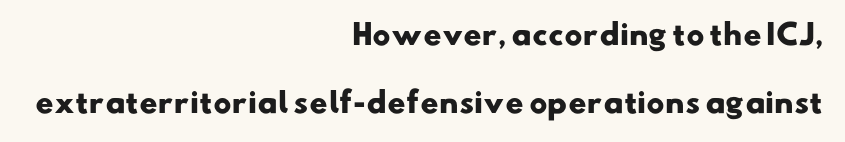
The image shows 28 px heavy, wide sans-serif type; set right-aligned, loose line spacing (2.44x), normal letter spacing, not underlined; low stroke contrast and a small x-height.
